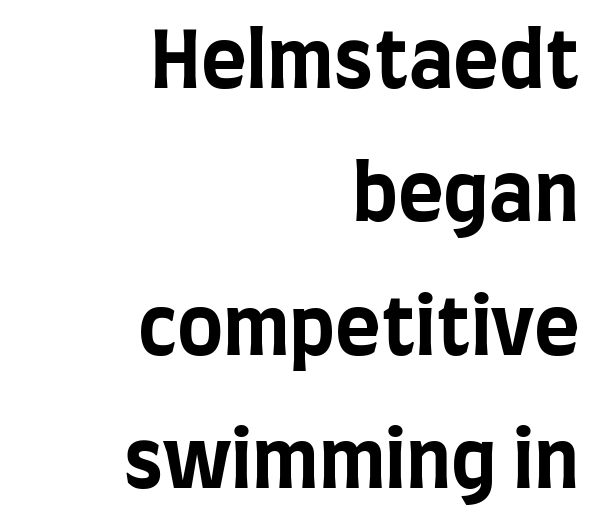
Q: Is the text bold? A: Yes.
Q: Is the text italic (slanted)? A: No, it is upright.
Q: Is the typeface a serif or a sans-serif typeface? A: Sans-serif.
Q: Is the text underlined? A: No.
Q: How is the paragraph aligned? A: Right-aligned.
Q: Is the spacing between letters normal or unusually wide? A: Normal.
Q: Width (condensed, normal, or wide)? A: Condensed.
Q: Stroke contrast? A: Low.
Q: x-height? A: Large.
Q: Monospaced? A: No.
